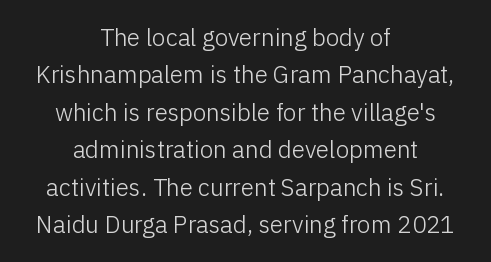
Regular leading. Is there any slant? The stems are plumb. The words here are not underlined. This rendering leaves character spacing at its baseline value.
